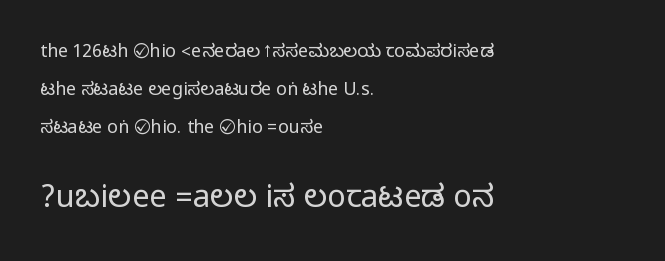
The image shows 31 px condensed sans-serif type, upright; set left-aligned, loose line spacing (2.1x), normal letter spacing, not underlined; the second (bottom) block is 1.72x larger; medium stroke contrast.
